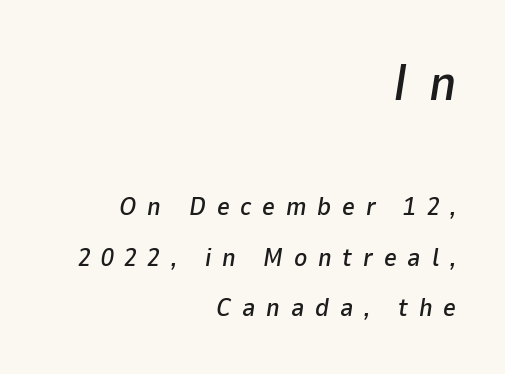
The zone under the glyphs is completely vacant. Is the letter spacing exaggerated? Yes — the characters are pushed far apart. The glyphs look as if they've been sheared to an angle. Spacing verdict: proportional, widths tailored to each character. Typeset ragged left — the right edge is the straight one. Bigger letters appear in the top chunk; the bottom chunk is reduced.
